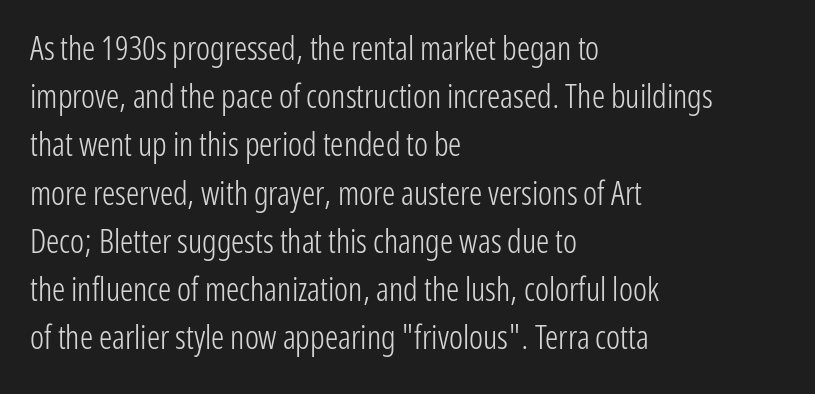
The typeface chosen for these lines omits serifs. Every stem runs plumb, perpendicular to the baseline. Which margin do the lines hug? The left one — the right edge is uneven. Underlining? Definitely not there. Summary of weight: not heavy and not bold.
